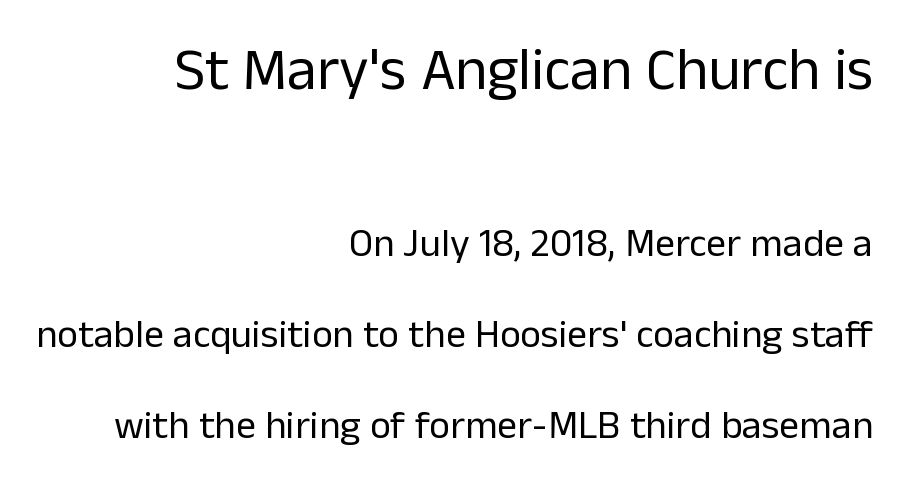
Q: Is the text bold? A: No.
Q: Is the text italic (slanted)? A: No, it is upright.
Q: Is the typeface a serif or a sans-serif typeface? A: Sans-serif.
Q: Is the text underlined? A: No.
Q: How is the paragraph aligned? A: Right-aligned.
Q: Is the spacing between letters normal or unusually wide? A: Normal.
Q: Is the spacing between lines tight, normal or loose? A: Loose.
Q: Which block of text is set in a larger size, the first (top) or the second (bottom)? A: The first (top) one.
Q: Width (condensed, normal, or wide)? A: Normal.
Q: Stroke contrast? A: Low.
Q: x-height? A: Medium.
Q: Monospaced? A: No.
